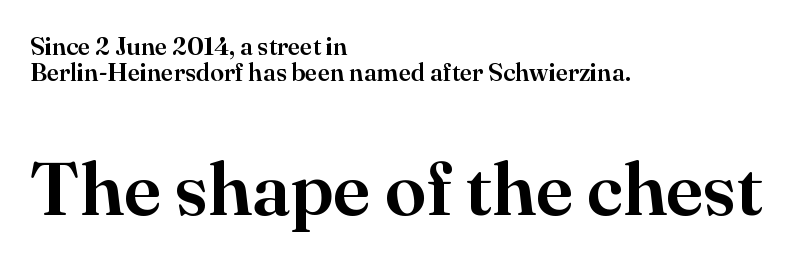
Q: Is the text italic (slanted)? A: No, it is upright.
Q: Is the typeface a serif or a sans-serif typeface? A: Serif.
Q: Is the text underlined? A: No.
Q: How is the paragraph aligned? A: Left-aligned.
Q: Is the spacing between letters normal or unusually wide? A: Normal.
Q: Is the spacing between lines tight, normal or loose? A: Tight.
Q: Which block of text is set in a larger size, the first (top) or the second (bottom)? A: The second (bottom) one.
Q: Width (condensed, normal, or wide)? A: Normal.
Q: Stroke contrast? A: High.
Q: x-height? A: Small.
Q: Monospaced? A: No.
